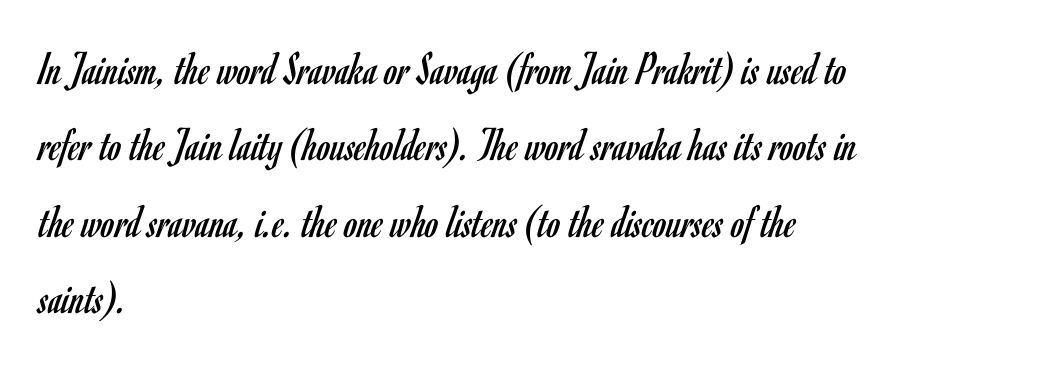
{"serif": "no", "bold": "no", "weight": "regular", "width": "condensed", "stroke_contrast": "low", "x_height": "small", "monospaced": "no", "underline": "no", "align": "left", "line_spacing": "normal", "line_spacing_ratio": 1.59, "letter_spacing": "normal", "letter_spacing_em": 0.0, "glyph_px": 48}
